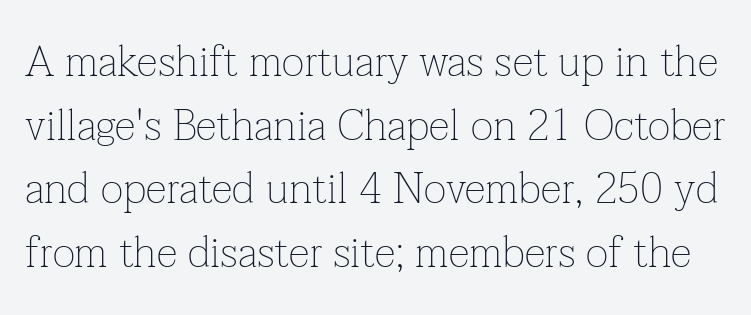
Character widths vary here, with narrow letters taking less room than wide ones. A typesetter would call this leading conventional body-copy spacing. Type without underlining. Counters stay open thanks to moderate or lighter strokes. The type family on display is of the serif kind. These lines were composed using upright roman letters.
